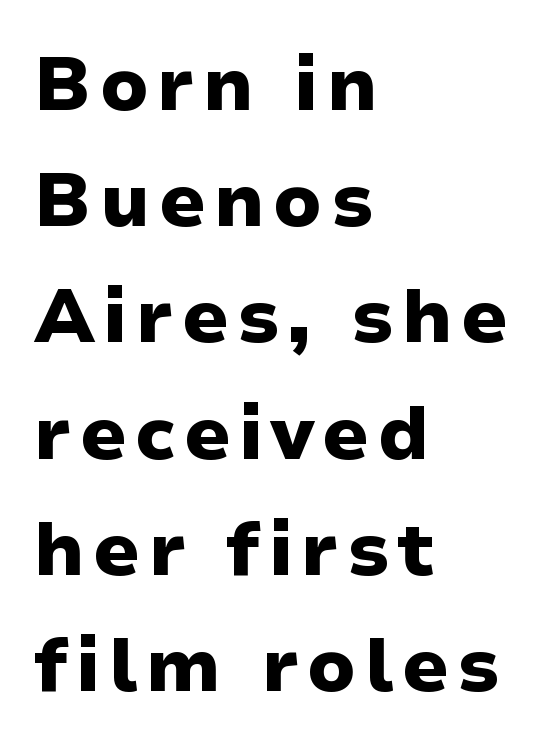
{"serif": "no", "italic": "no", "bold": "yes", "weight": "heavy", "width": "normal", "stroke_contrast": "low", "x_height": "medium", "monospaced": "no", "underline": "no", "align": "left", "line_spacing": "normal", "line_spacing_ratio": 1.55, "glyph_px": 75}
